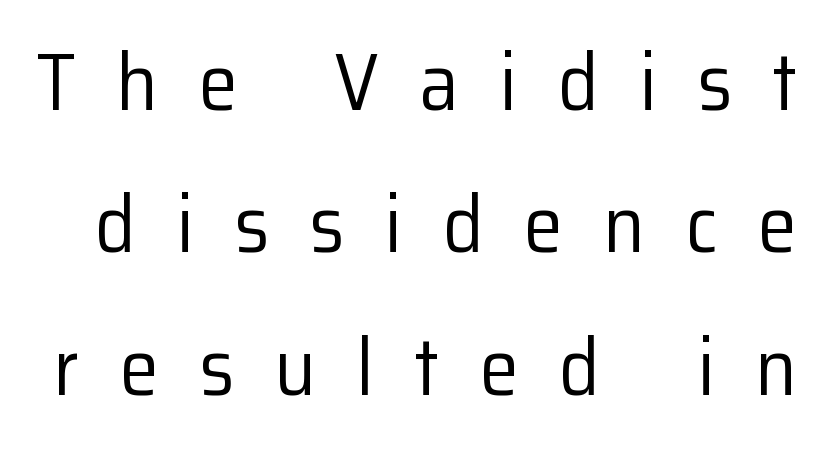
The image shows 80 px regular-weight sans-serif type, upright; set line spacing 1.78x, unusually wide letter spacing (+0.5 em), not underlined; low stroke contrast and a medium x-height.
